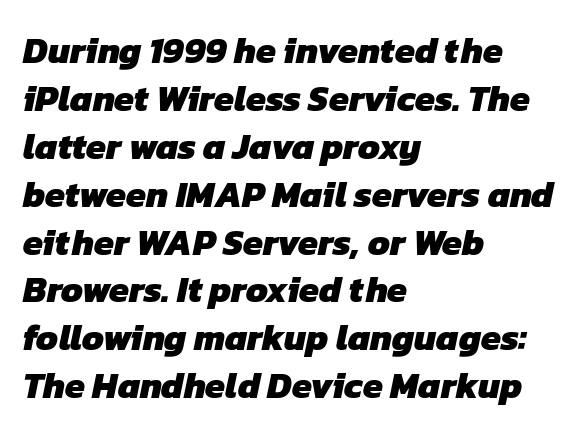
Q: Is the text bold? A: Yes.
Q: Is the typeface a serif or a sans-serif typeface? A: Sans-serif.
Q: Is the text underlined? A: No.
Q: How is the paragraph aligned? A: Left-aligned.
Q: Is the spacing between letters normal or unusually wide? A: Normal.
Q: Is the spacing between lines tight, normal or loose? A: Normal.
Q: Width (condensed, normal, or wide)? A: Normal.
Q: Stroke contrast? A: Low.
Q: x-height? A: Medium.
Q: Monospaced? A: No.
